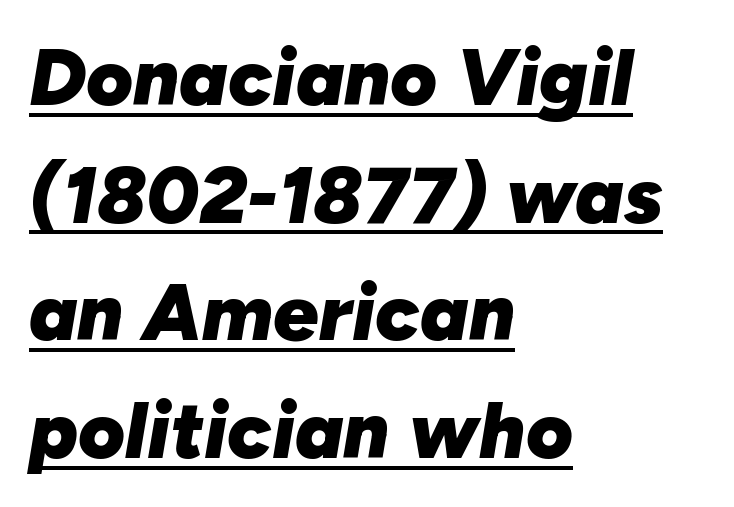
Q: Is the text bold? A: Yes.
Q: Is the text italic (slanted)? A: Yes, it leans right by about 10 degrees.
Q: Is the text underlined? A: Yes.
Q: How is the paragraph aligned? A: Left-aligned.
Q: Is the spacing between letters normal or unusually wide? A: Normal.
Q: Is the spacing between lines tight, normal or loose? A: Normal.
Q: Width (condensed, normal, or wide)? A: Normal.
Q: Stroke contrast? A: Low.
Q: x-height? A: Medium.
Q: Monospaced? A: No.
